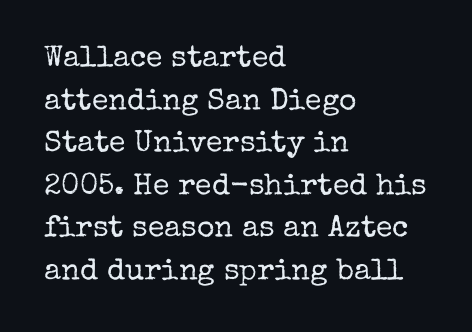
Q: Is the text bold? A: No.
Q: Is the text italic (slanted)? A: No, it is upright.
Q: Is the typeface a serif or a sans-serif typeface? A: Serif.
Q: Is the text underlined? A: No.
Q: How is the paragraph aligned? A: Left-aligned.
Q: Is the spacing between letters normal or unusually wide? A: Normal.
Q: Is the spacing between lines tight, normal or loose? A: Normal.
Q: Width (condensed, normal, or wide)? A: Normal.
Q: Stroke contrast? A: Low.
Q: x-height? A: Medium.
Q: Monospaced? A: No.
